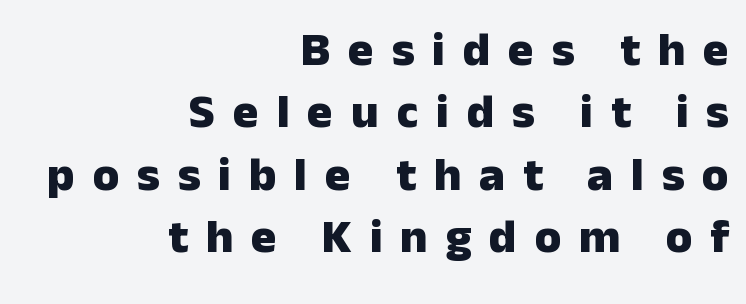
Q: Is the text bold? A: Yes.
Q: Is the text italic (slanted)? A: No, it is upright.
Q: Is the typeface a serif or a sans-serif typeface? A: Sans-serif.
Q: Is the text underlined? A: No.
Q: How is the paragraph aligned? A: Right-aligned.
Q: Is the spacing between letters normal or unusually wide? A: Unusually wide.
Q: Is the spacing between lines tight, normal or loose? A: Normal.
Q: Width (condensed, normal, or wide)? A: Normal.
Q: Stroke contrast? A: Low.
Q: x-height? A: Medium.
Q: Monospaced? A: No.
